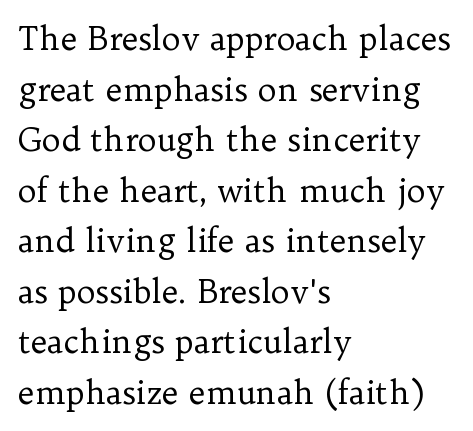
On a weight scale, this lands at 450 or below. In terms of letterform style, serifs are clearly present. Nothing unusual about the tracking: characters are spaced as the font intends. A typesetter would call this proportional, since set widths differ per character.
